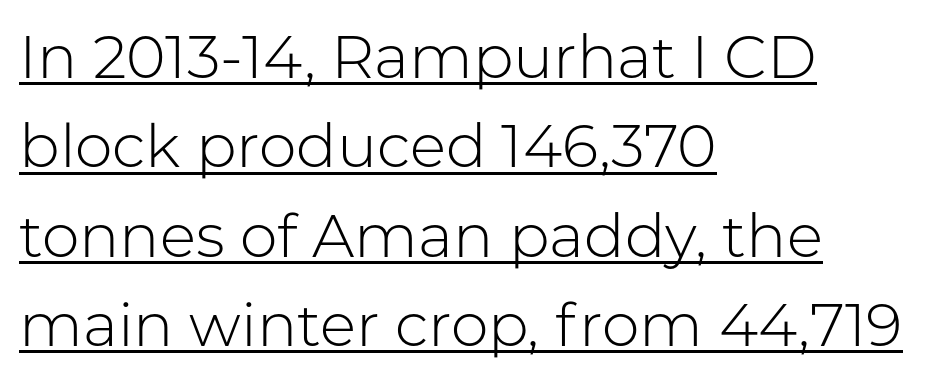
{"serif": "no", "italic": "no", "bold": "no", "weight": "light", "width": "normal", "stroke_contrast": "low", "x_height": "medium", "monospaced": "no", "underline": "yes", "align": "left", "line_spacing": "normal", "line_spacing_ratio": 1.49, "letter_spacing": "normal", "letter_spacing_em": 0.0, "glyph_px": 60}
